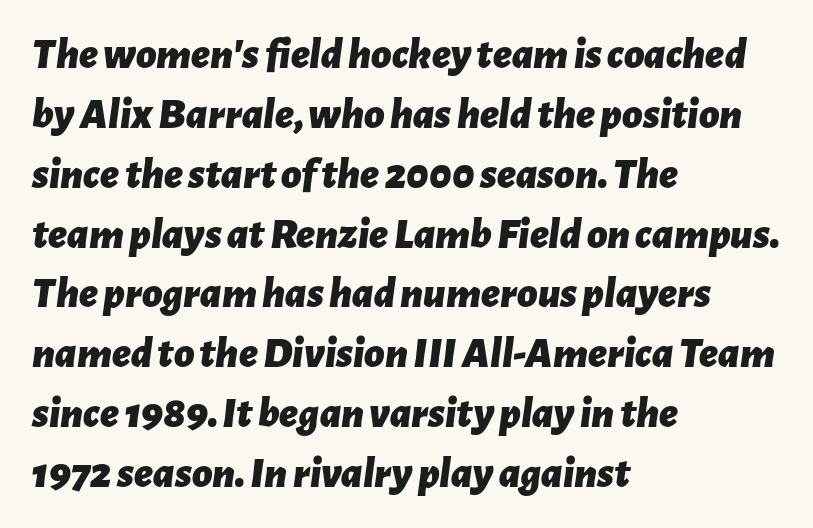
The image shows 44 px bold type, italic (leaning right); set left-aligned, normal line spacing (1.36x), normal letter spacing, not underlined; low stroke contrast and a medium x-height.
